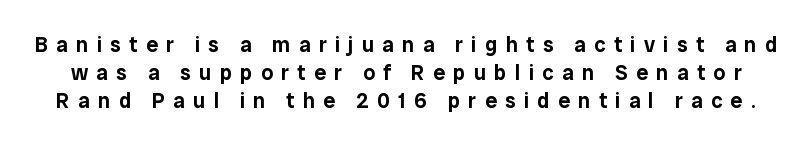
{"italic": "no", "underline": "no", "line_spacing": "normal", "line_spacing_ratio": 1.34, "letter_spacing": "wide", "letter_spacing_em": 0.4, "glyph_px": 21}
